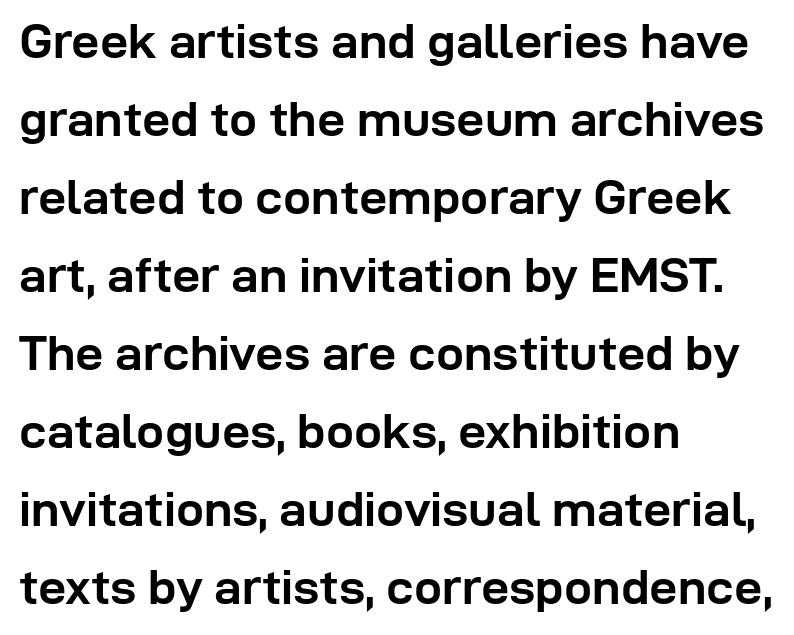
The image shows 50 px semibold sans-serif type, upright; set left-aligned, normal line spacing (1.56x), normal letter spacing, not underlined; low stroke contrast and a medium x-height.
